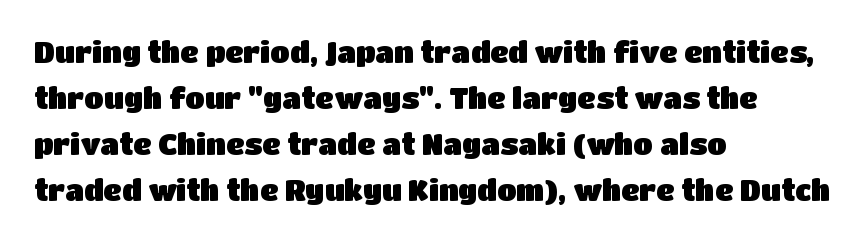
{"serif": "no", "italic": "no", "width": "normal", "stroke_contrast": "low", "x_height": "large", "monospaced": "no", "underline": "no", "align": "left", "line_spacing": "normal", "line_spacing_ratio": 1.59, "letter_spacing": "normal", "letter_spacing_em": 0.0, "glyph_px": 29}
